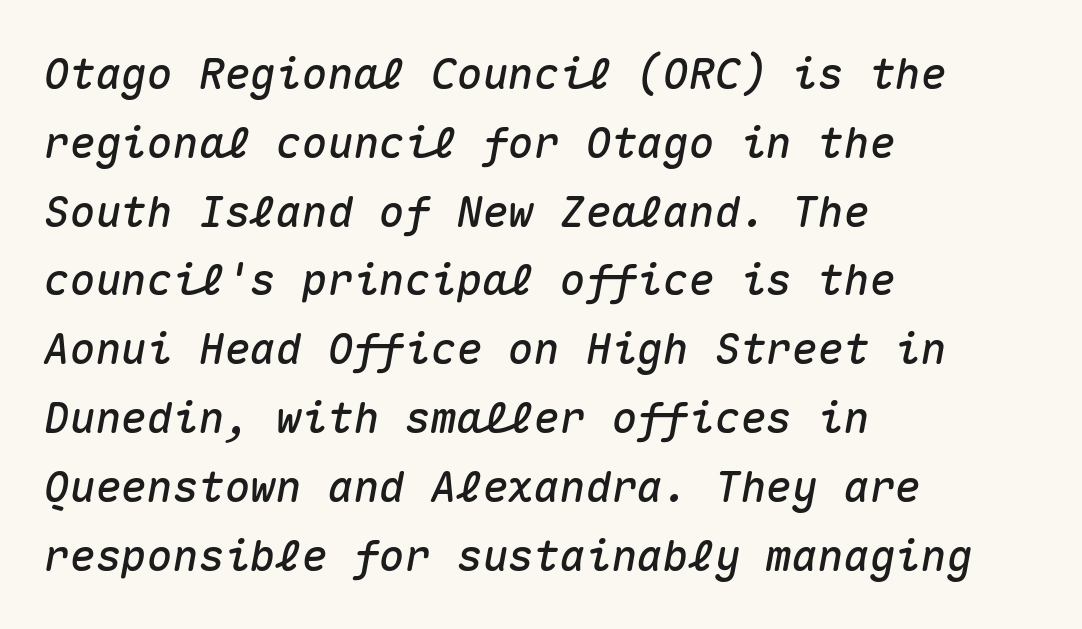
The image shows 43 px text type, italic (leaning right), monospaced; set left-aligned, normal line spacing (1.6x), normal letter spacing, not underlined; medium stroke contrast and a medium x-height.
